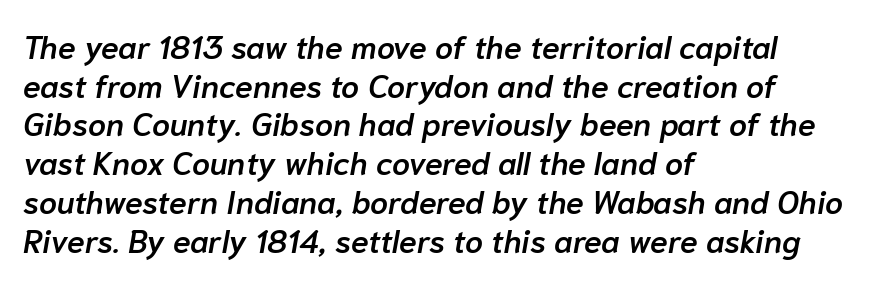
{"italic": "yes", "lean": "right", "slant_degrees": 10, "bold": "semi", "weight": "semibold", "width": "normal", "stroke_contrast": "low", "x_height": "medium", "monospaced": "no", "underline": "no", "align": "left", "line_spacing_ratio": 1.21, "letter_spacing": "normal", "letter_spacing_em": 0.0, "glyph_px": 32}
